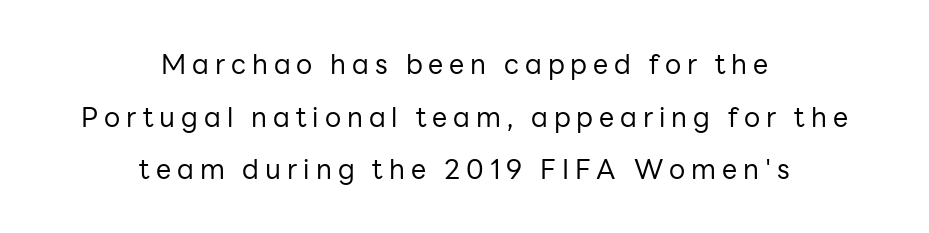
{"italic": "no", "bold": "no", "underline": "no", "align": "center", "line_spacing": "loose", "line_spacing_ratio": 1.95, "letter_spacing": "wide", "letter_spacing_em": 0.22, "glyph_px": 27}
